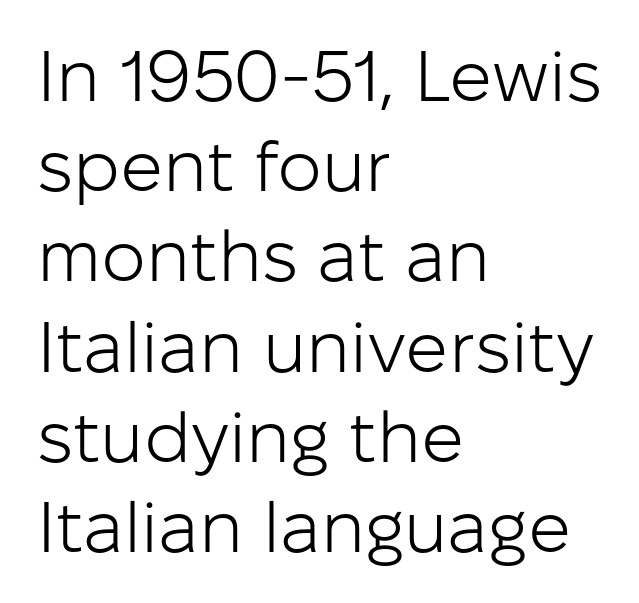
Q: Is the text bold? A: No.
Q: Is the text italic (slanted)? A: No, it is upright.
Q: Is the typeface a serif or a sans-serif typeface? A: Sans-serif.
Q: Is the text underlined? A: No.
Q: How is the paragraph aligned? A: Left-aligned.
Q: Is the spacing between letters normal or unusually wide? A: Normal.
Q: Is the spacing between lines tight, normal or loose? A: Normal.
Q: Width (condensed, normal, or wide)? A: Normal.
Q: Stroke contrast? A: Low.
Q: x-height? A: Medium.
Q: Monospaced? A: No.
